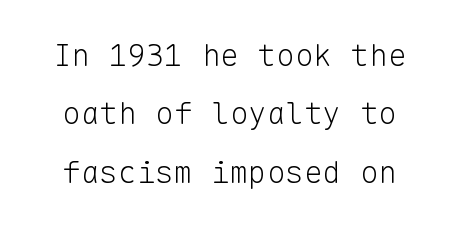
{"serif": "no", "italic": "no", "bold": "no", "weight": "light", "width": "normal", "stroke_contrast": "low", "x_height": "medium", "monospaced": "yes", "underline": "no", "line_spacing_ratio": 1.88, "letter_spacing": "normal", "letter_spacing_em": 0.0, "glyph_px": 31}
